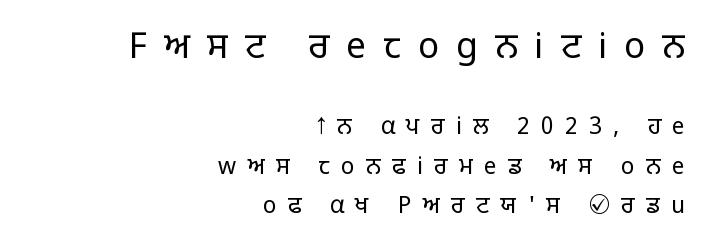
Q: Is the text bold? A: No.
Q: Is the text italic (slanted)? A: No, it is upright.
Q: Is the typeface a serif or a sans-serif typeface? A: Sans-serif.
Q: Is the text underlined? A: No.
Q: How is the paragraph aligned? A: Right-aligned.
Q: Is the spacing between letters normal or unusually wide? A: Unusually wide.
Q: Is the spacing between lines tight, normal or loose? A: Normal.
Q: Which block of text is set in a larger size, the first (top) or the second (bottom)? A: The first (top) one.
Q: Width (condensed, normal, or wide)? A: Normal.
Q: Stroke contrast? A: Low.
Q: x-height? A: Large.
Q: Monospaced? A: No.
